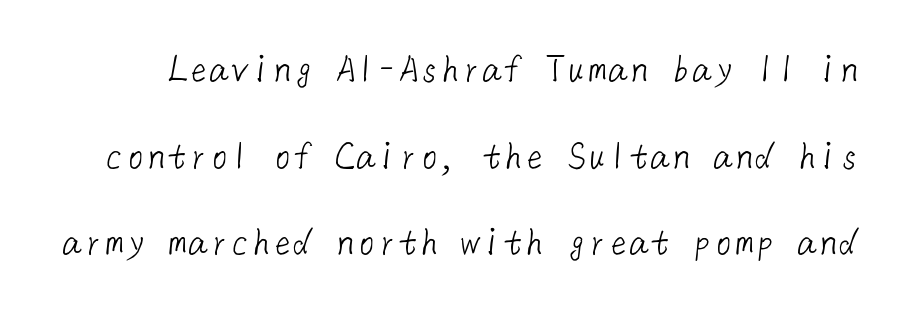
The image shows 42 px light sans-serif type; set loose line spacing (2.06x), normal letter spacing, not underlined; low stroke contrast and a medium x-height.
